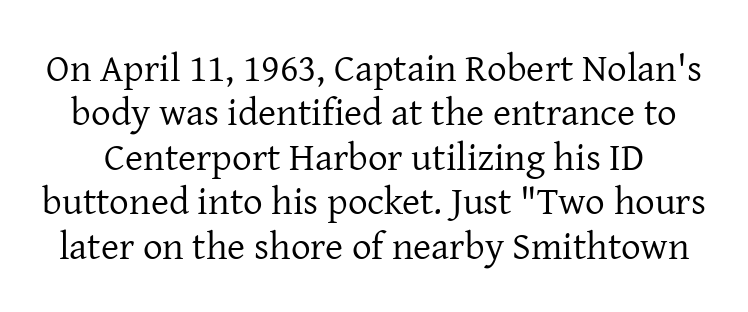
Stems here are at most as thick as an everyday book face. Honestly, the rows look squashed on top of each other. Underline: absent. The letters advance in unequal steps, a hallmark of proportional type.
